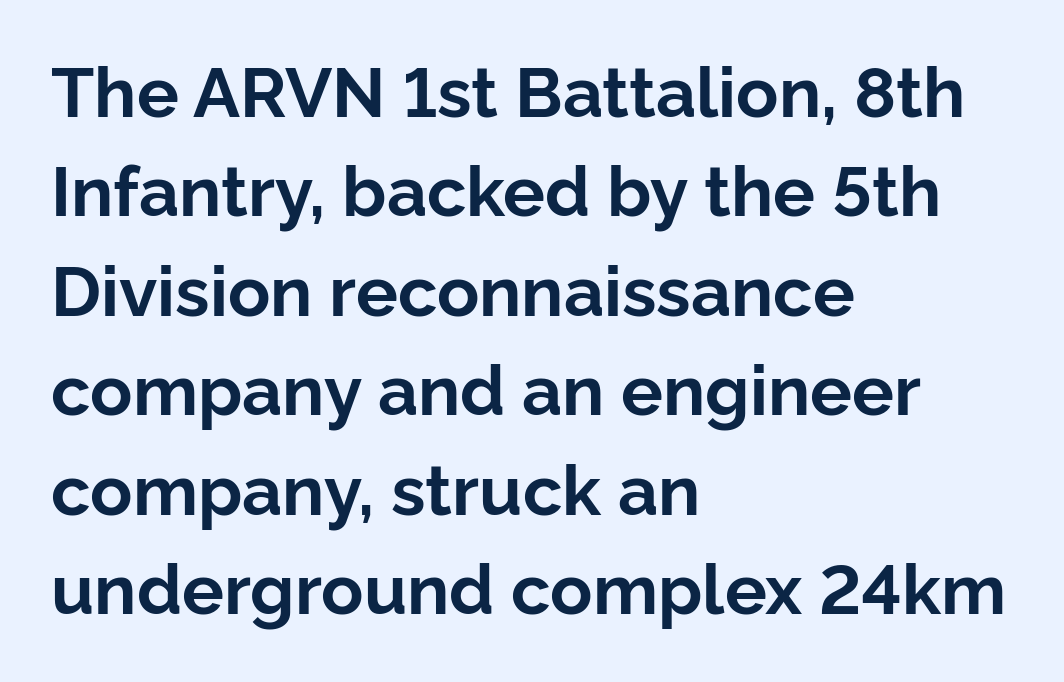
Tracking value appears to be zero — textbook default spacing. What weight is shown? A full bold with thick strokes. Only glyphs here, with clear space below each row. Unlike a traditional serif, this face leaves its strokes unadorned.
